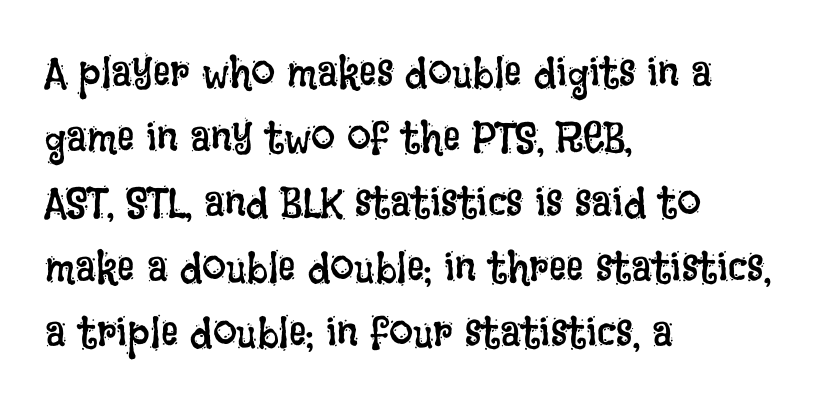
The image shows 43 px regular-weight, condensed type, upright; set left-aligned, normal line spacing (1.51x), normal letter spacing, not underlined; low stroke contrast and a large x-height.
